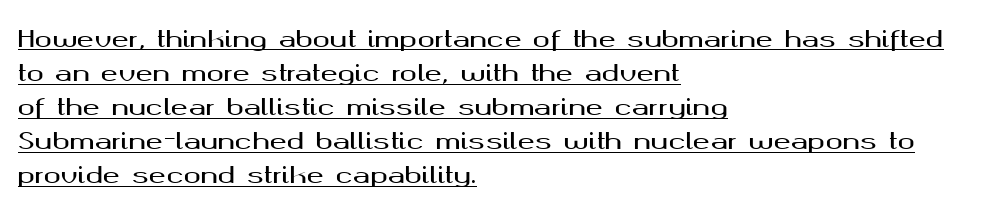
This sample keeps an unexceptional amount of space between lines. A roman cut, with each character standing at attention. A baseline rule has been typeset under these characters. Horizontal alignment here is leftward, the default for most running prose. The type is set solid horizontally, with unmodified tracking.
